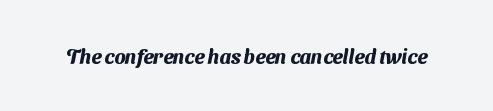
{"bold": "yes", "underline": "no", "letter_spacing": "normal", "letter_spacing_em": 0.0, "glyph_px": 20}
